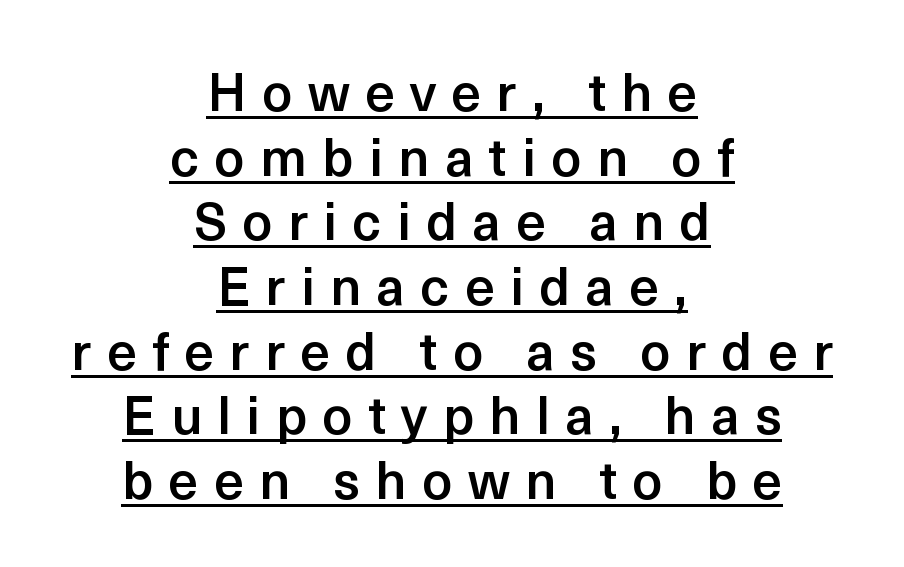
The font family rendered here belongs to the sans-serif group. Summary of weight: moderately heavy, a semibold. Decoration check: the copy is underlined. Vertical strokes here are truly vertical. The tracking reads as deliberately expanded to a designer's eye.
